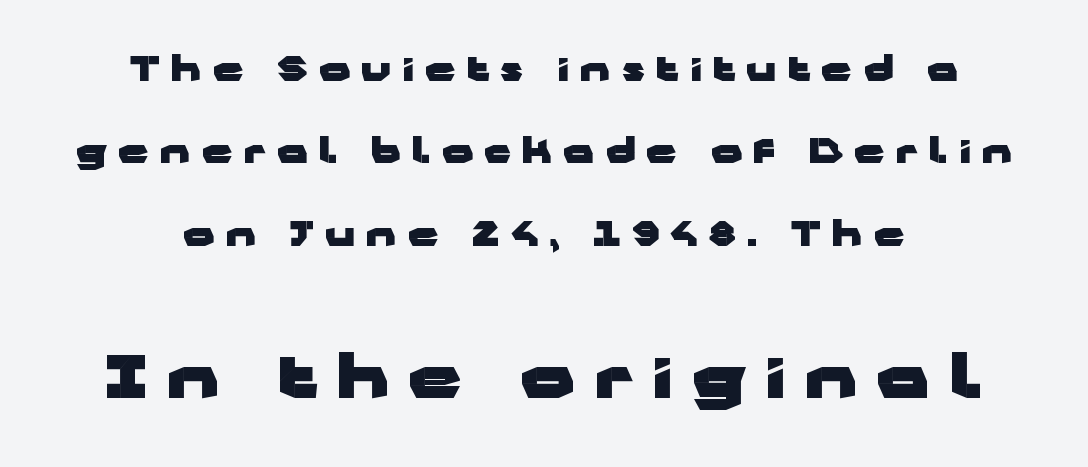
{"serif": "no", "italic": "no", "bold": "yes", "weight": "heavy", "width": "wide", "stroke_contrast": "low", "x_height": "medium", "monospaced": "no", "underline": "no", "align": "center", "line_spacing": "loose", "line_spacing_ratio": 2.42, "letter_spacing": "wide", "letter_spacing_em": 0.33, "larger_block": "second", "size_ratio": 1.74, "glyph_px": 59}
